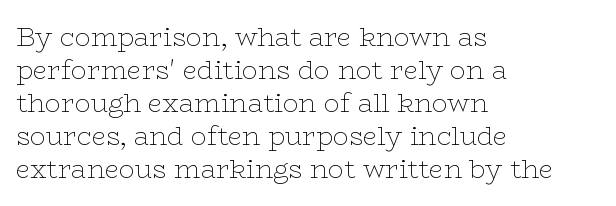
The image shows 26 px text type, upright; set left-aligned, normal line spacing (1.27x), normal letter spacing, not underlined.
